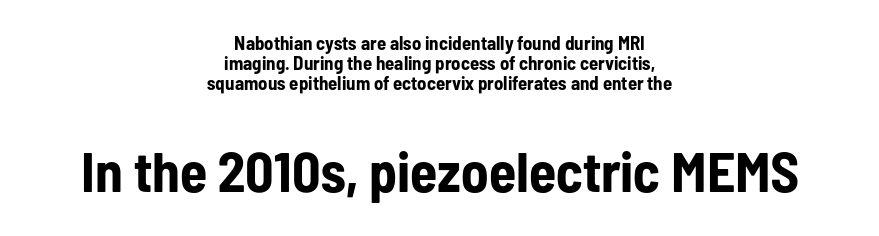
Q: Is the text bold? A: Yes.
Q: Is the text italic (slanted)? A: No, it is upright.
Q: Is the typeface a serif or a sans-serif typeface? A: Sans-serif.
Q: Is the text underlined? A: No.
Q: How is the paragraph aligned? A: Centered.
Q: Is the spacing between letters normal or unusually wide? A: Normal.
Q: Is the spacing between lines tight, normal or loose? A: Tight.
Q: Which block of text is set in a larger size, the first (top) or the second (bottom)? A: The second (bottom) one.
Q: Width (condensed, normal, or wide)? A: Condensed.
Q: Stroke contrast? A: Low.
Q: x-height? A: Medium.
Q: Monospaced? A: No.
